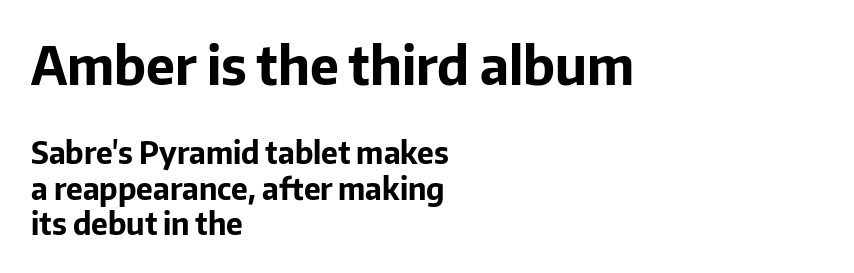
The typography opts for an upright posture over an oblique one. The letters in the upper block stand taller than those in the block below. This sample uses plain, unmodified letter spacing. Stroke thickness is high; the sample reads as a true bold. You can tell from the bare stems that sans-serif type was used. The paragraph has a hard left edge and a soft right edge.
